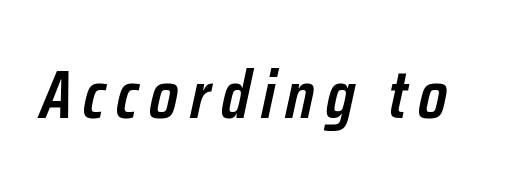
{"italic": "yes", "lean": "right", "slant_degrees": 12, "bold": "semi", "weight": "semibold", "width": "condensed", "stroke_contrast": "low", "x_height": "medium", "monospaced": "no", "underline": "no", "glyph_px": 68}
